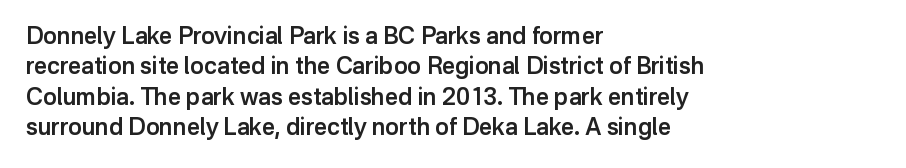
Q: Is the text bold? A: Semi-bold.
Q: Is the text italic (slanted)? A: No, it is upright.
Q: Is the text underlined? A: No.
Q: How is the paragraph aligned? A: Left-aligned.
Q: Is the spacing between letters normal or unusually wide? A: Normal.
Q: Is the spacing between lines tight, normal or loose? A: Normal.
